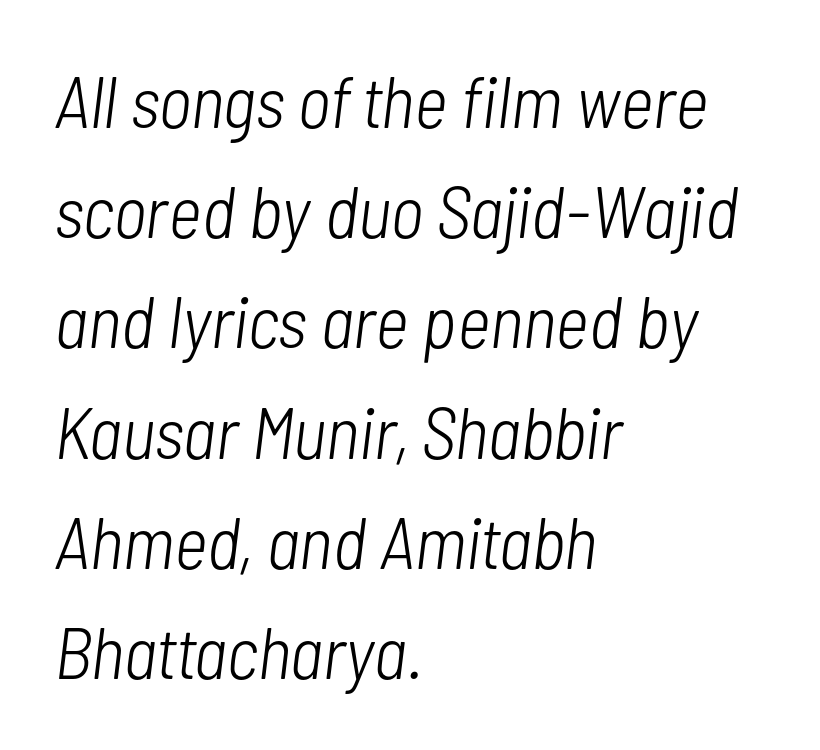
One glance says typical: line gaps are just what's usual. How are the letters spaced? Ordinarily, with no added tracking. Each letter keeps its own natural width here, so spacing adapts to shape. The lines are quadded left. Weight class: somewhere from thin through regular. Honestly, there is no underline to notice here at all.
